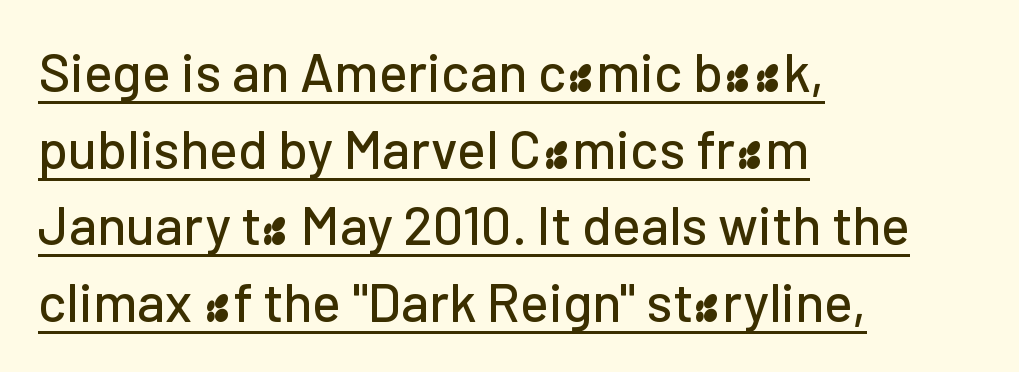
{"serif": "no", "italic": "no", "width": "normal", "stroke_contrast": "low", "x_height": "medium", "monospaced": "no", "underline": "yes", "align": "left", "line_spacing": "normal", "line_spacing_ratio": 1.42, "letter_spacing": "normal", "letter_spacing_em": 0.0, "glyph_px": 54}
